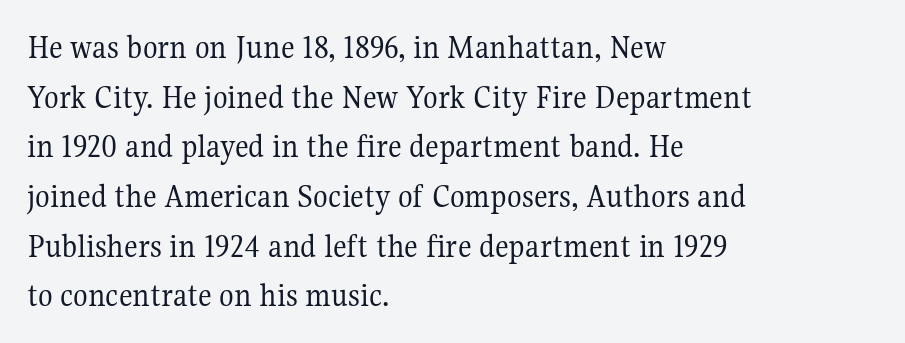
{"serif": "yes", "italic": "no", "bold": "no", "weight": "regular", "width": "normal", "stroke_contrast": "medium", "x_height": "medium", "monospaced": "no", "underline": "no", "align": "left", "line_spacing": "normal", "line_spacing_ratio": 1.46, "letter_spacing": "normal", "letter_spacing_em": 0.0, "glyph_px": 34}
